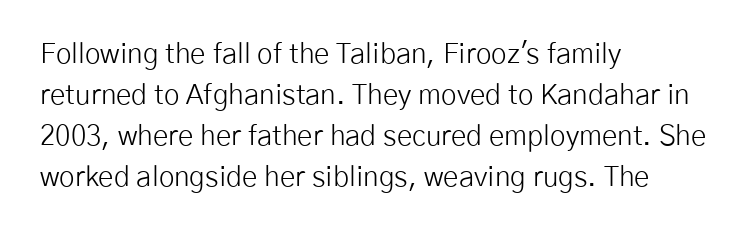
No extra ink here — the face is not bold. Spacing verdict: proportional, widths tailored to each character. The type is set solid horizontally, with unmodified tracking. The passage shown is typeset with a sans-serif family.
